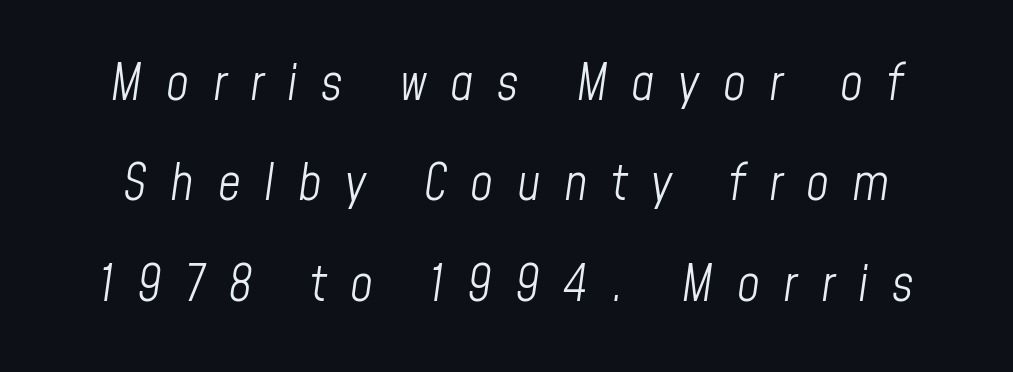
Stroke mass is kept to a normal reading level or below. The letters advance in unequal steps, a hallmark of proportional type. Students, note that the glyphs here are deliberately spaced far apart. The zone under the glyphs is completely vacant.
